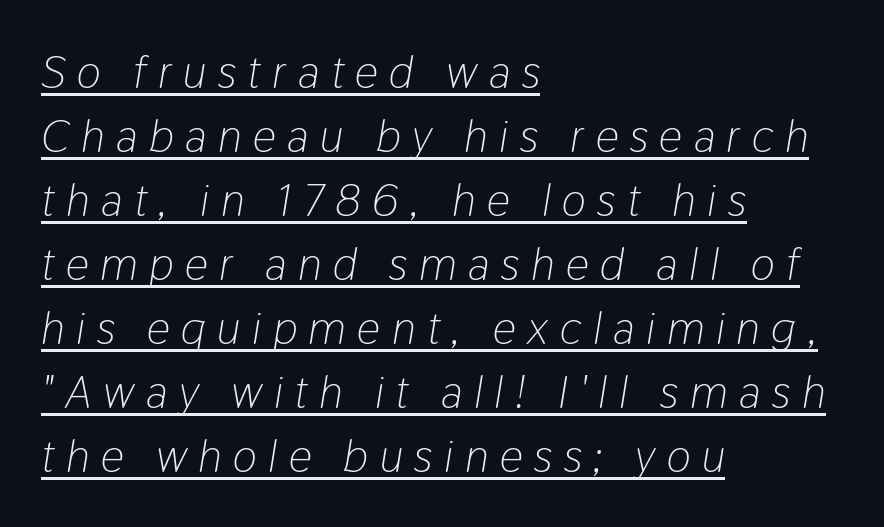
Q: Is the text bold? A: No.
Q: Is the text italic (slanted)? A: Yes, it leans right by about 9 degrees.
Q: Is the text underlined? A: Yes.
Q: How is the paragraph aligned? A: Left-aligned.
Q: Is the spacing between letters normal or unusually wide? A: Unusually wide.
Q: Is the spacing between lines tight, normal or loose? A: Normal.
Q: Width (condensed, normal, or wide)? A: Condensed.
Q: Stroke contrast? A: Low.
Q: x-height? A: Medium.
Q: Monospaced? A: No.
